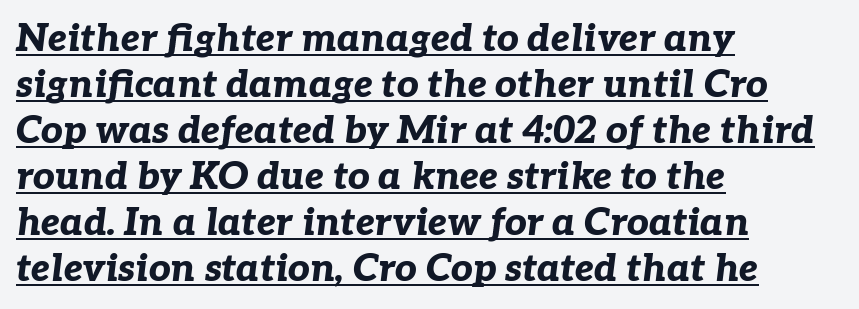
The gaps between neighbouring characters are ordinary and unremarkable. There's an unmistakable incline to the writing here. The sample's only ornament is a line tracing under the words. Each letter keeps its own natural width here, so spacing adapts to shape. Does the copy run flush right? No — it runs flush left. The strokes are fattened all the way to bold.
